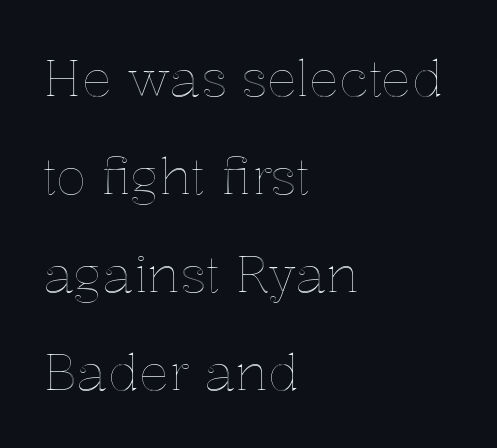
{"italic": "no", "width": "normal", "x_height": "medium", "monospaced": "no", "underline": "no", "align": "left", "line_spacing": "loose", "line_spacing_ratio": 1.96, "letter_spacing": "normal", "letter_spacing_em": 0.0, "glyph_px": 50}
